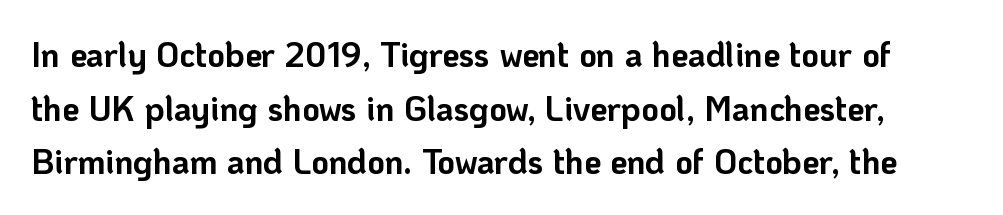
{"serif": "no", "italic": "no", "bold": "yes", "weight": "bold", "width": "normal", "stroke_contrast": "low", "x_height": "medium", "monospaced": "no", "underline": "no", "line_spacing": "normal", "line_spacing_ratio": 1.58, "letter_spacing": "normal", "letter_spacing_em": 0.0, "glyph_px": 34}
